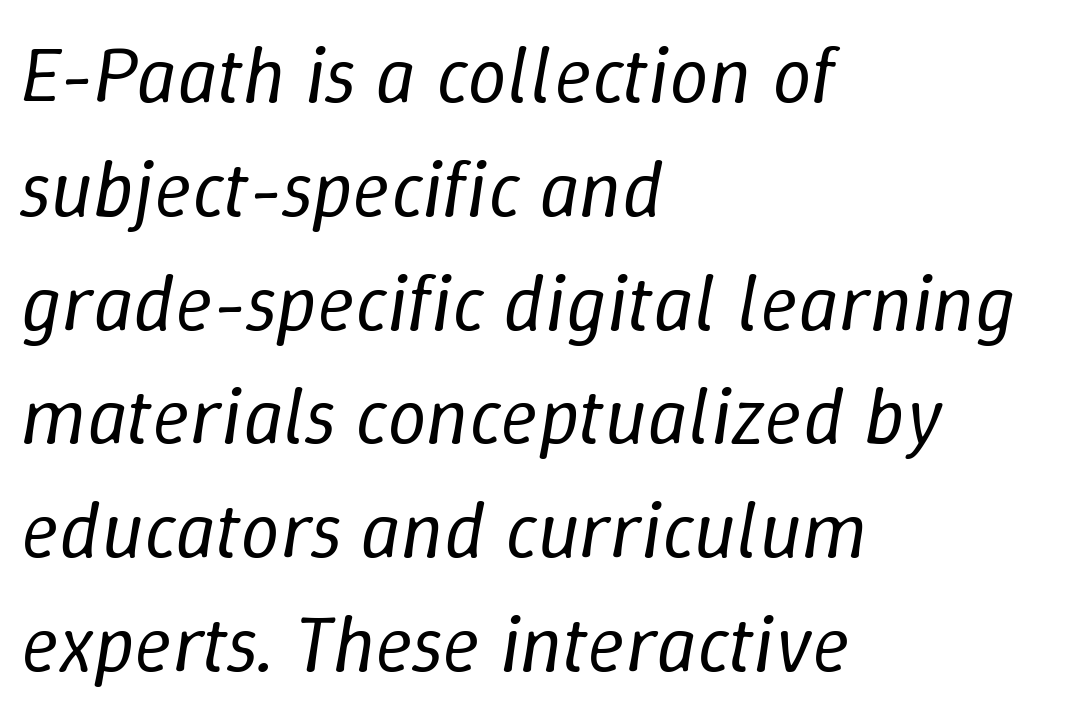
{"italic": "yes", "lean": "right", "slant_degrees": 9, "bold": "no", "weight": "regular", "width": "normal", "stroke_contrast": "low", "x_height": "medium", "monospaced": "no", "underline": "no", "align": "left", "line_spacing": "normal", "line_spacing_ratio": 1.44, "letter_spacing": "normal", "letter_spacing_em": 0.0, "glyph_px": 79}
